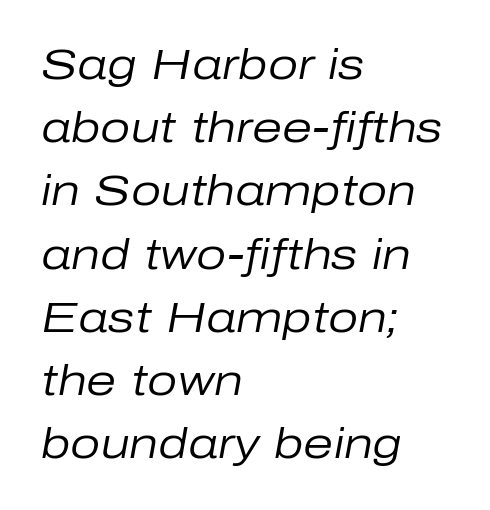
Q: Is the text bold? A: No.
Q: Is the text italic (slanted)? A: Yes, it leans right by about 10 degrees.
Q: Is the text underlined? A: No.
Q: How is the paragraph aligned? A: Left-aligned.
Q: Is the spacing between letters normal or unusually wide? A: Normal.
Q: Is the spacing between lines tight, normal or loose? A: Normal.
Q: Width (condensed, normal, or wide)? A: Normal.
Q: Stroke contrast? A: Low.
Q: x-height? A: Medium.
Q: Monospaced? A: No.
